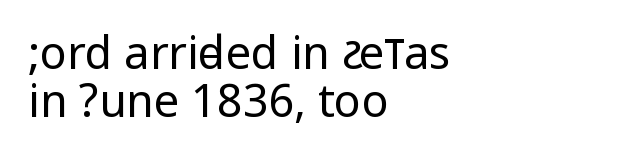
The image shows 45 px regular-weight, condensed sans-serif type, upright; set left-aligned, tight line spacing (1.06x), normal letter spacing, not underlined; low stroke contrast.
